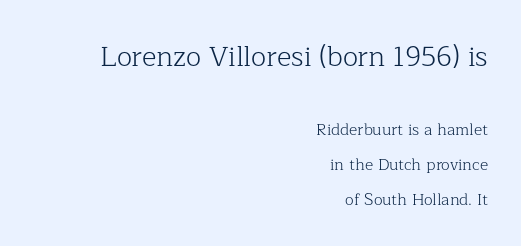
{"serif": "yes", "italic": "no", "bold": "no", "weight": "light", "width": "normal", "stroke_contrast": "low", "x_height": "medium", "monospaced": "no", "underline": "no", "align": "right", "line_spacing": "loose", "line_spacing_ratio": 2.17, "letter_spacing": "normal", "letter_spacing_em": 0.0, "larger_block": "first", "size_ratio": 1.75, "glyph_px": 28}
